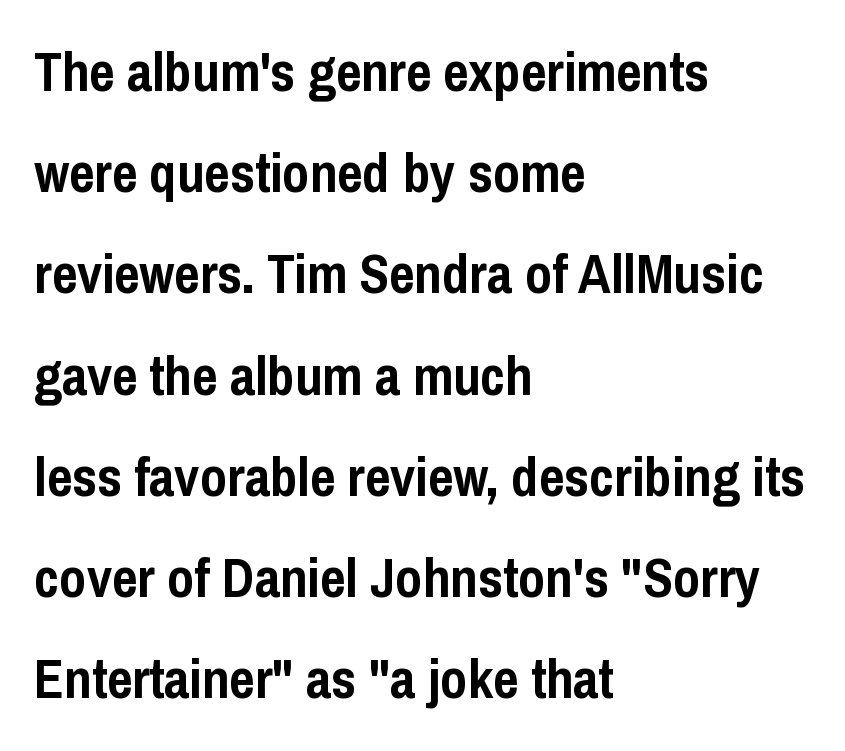
Q: Is the text bold? A: Yes.
Q: Is the text italic (slanted)? A: No, it is upright.
Q: Is the typeface a serif or a sans-serif typeface? A: Sans-serif.
Q: Is the text underlined? A: No.
Q: How is the paragraph aligned? A: Left-aligned.
Q: Is the spacing between letters normal or unusually wide? A: Normal.
Q: Width (condensed, normal, or wide)? A: Condensed.
Q: Stroke contrast? A: Low.
Q: x-height? A: Medium.
Q: Monospaced? A: No.
